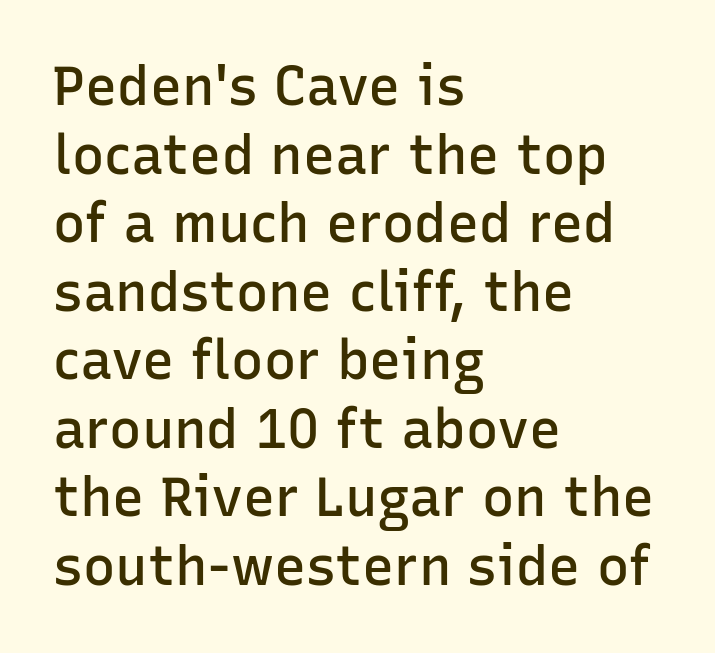
{"serif": "no", "italic": "no", "bold": "semi", "weight": "semibold", "width": "normal", "stroke_contrast": "low", "x_height": "medium", "monospaced": "no", "underline": "no", "align": "left", "line_spacing": "normal", "line_spacing_ratio": 1.27, "letter_spacing": "normal", "letter_spacing_em": 0.0, "glyph_px": 54}
